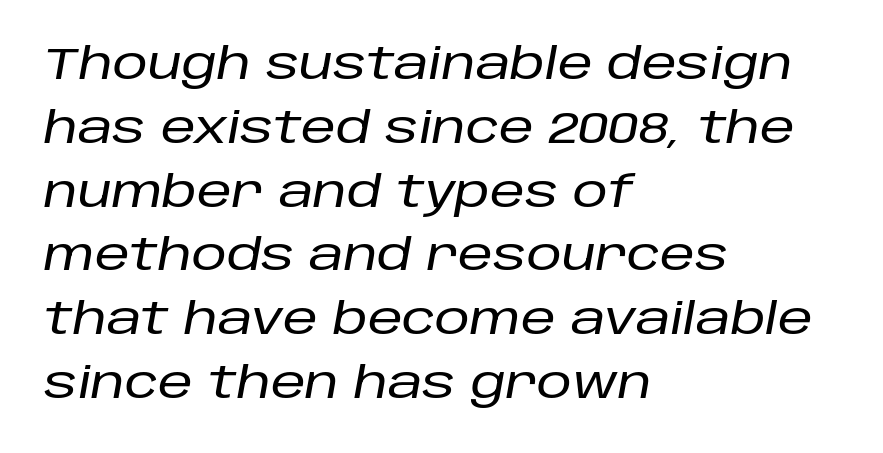
Q: Is the text italic (slanted)? A: Yes, it leans right by about 10 degrees.
Q: Is the text underlined? A: No.
Q: How is the paragraph aligned? A: Left-aligned.
Q: Is the spacing between letters normal or unusually wide? A: Normal.
Q: Is the spacing between lines tight, normal or loose? A: Normal.
Q: Width (condensed, normal, or wide)? A: Normal.
Q: Stroke contrast? A: Low.
Q: x-height? A: Large.
Q: Monospaced? A: No.
